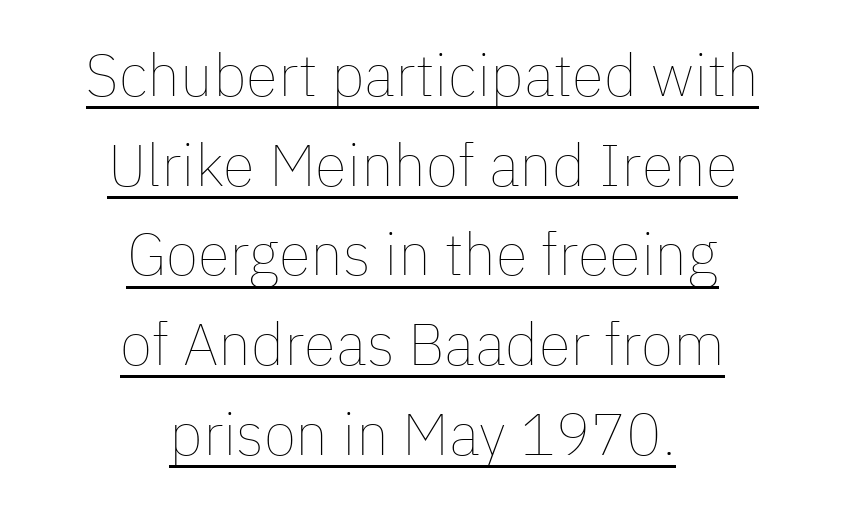
Q: Is the text bold? A: No.
Q: Is the text italic (slanted)? A: No, it is upright.
Q: Is the text underlined? A: Yes.
Q: How is the paragraph aligned? A: Centered.
Q: Is the spacing between letters normal or unusually wide? A: Normal.
Q: Is the spacing between lines tight, normal or loose? A: Normal.
Q: Width (condensed, normal, or wide)? A: Normal.
Q: Stroke contrast? A: Low.
Q: x-height? A: Medium.
Q: Monospaced? A: No.
